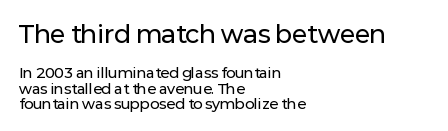
Q: Is the text italic (slanted)? A: No, it is upright.
Q: Is the text underlined? A: No.
Q: How is the paragraph aligned? A: Left-aligned.
Q: Is the spacing between letters normal or unusually wide? A: Normal.
Q: Is the spacing between lines tight, normal or loose? A: Tight.
Q: Which block of text is set in a larger size, the first (top) or the second (bottom)? A: The first (top) one.
